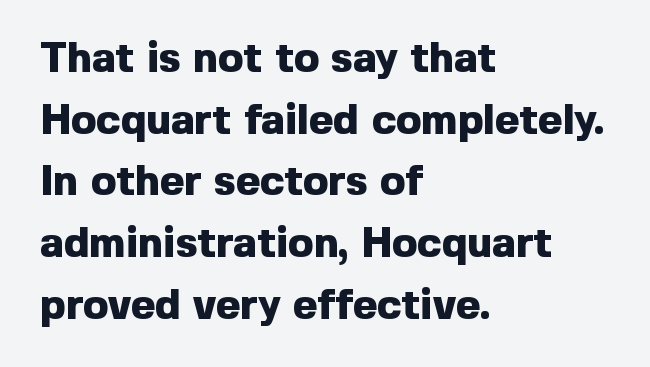
Q: Is the text bold? A: Yes.
Q: Is the text italic (slanted)? A: No, it is upright.
Q: Is the typeface a serif or a sans-serif typeface? A: Sans-serif.
Q: Is the text underlined? A: No.
Q: How is the paragraph aligned? A: Left-aligned.
Q: Is the spacing between letters normal or unusually wide? A: Normal.
Q: Is the spacing between lines tight, normal or loose? A: Normal.
Q: Width (condensed, normal, or wide)? A: Normal.
Q: x-height? A: Medium.
Q: Monospaced? A: No.
